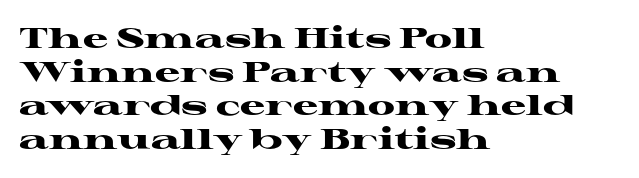
{"serif": "yes", "italic": "no", "bold": "yes", "weight": "heavy", "width": "wide", "stroke_contrast": "high", "x_height": "medium", "monospaced": "no", "underline": "no", "align": "left", "line_spacing_ratio": 1.2, "letter_spacing": "normal", "letter_spacing_em": 0.0, "glyph_px": 28}
